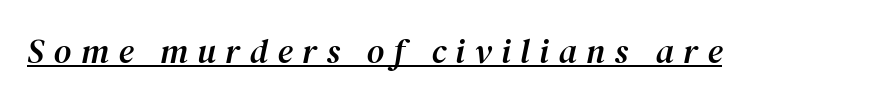
Every character sits at an angle, as italics do. The tracking reads as deliberately expanded to a designer's eye. Proportional: the letters do not fall into vertical columns. The face used here is seriffed, in the tradition of book romans. The glyphs are accompanied by a horizontal stroke just below them.
